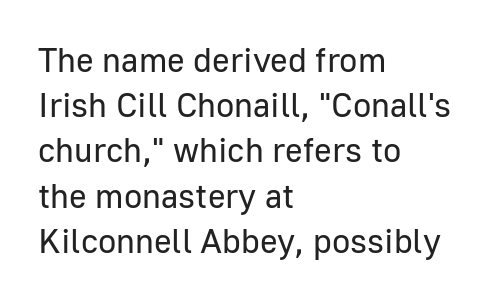
Each row of text sits above clean, open space. Note: no serifs on the glyphs. The passage shown is typed in a proportional face where columns would drift. Italic: no, the glyphs are upright roman. The face used here is rendered with its standard letterfit. Which margin do the lines hug? The left one — the right edge is uneven.
